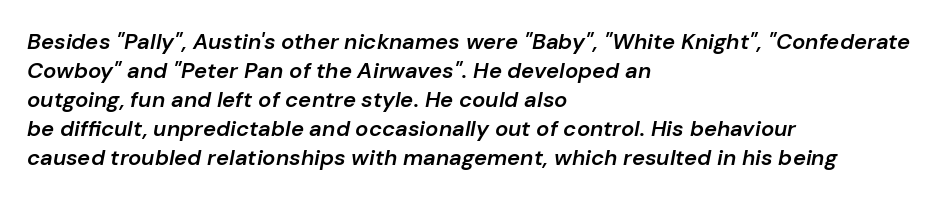
The image shows 22 px text type, italic (leaning right); set left-aligned, normal line spacing (1.32x), normal letter spacing, not underlined.
